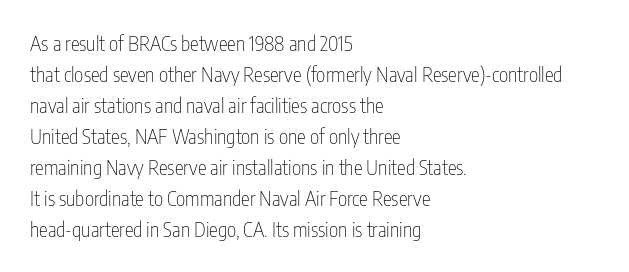
The face looks like a standard text weight, possibly lighter. The type is set solid horizontally, with unmodified tracking. The lettering stays uniformly vertical, giving the passage a roman look. Leading: standard. Casual observation: everything's shoved over to the left.
